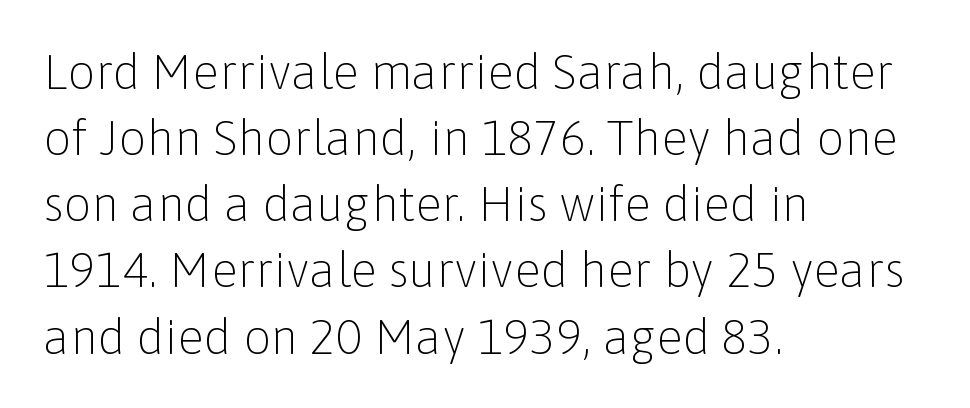
Q: Is the text bold? A: No.
Q: Is the text italic (slanted)? A: No, it is upright.
Q: Is the typeface a serif or a sans-serif typeface? A: Sans-serif.
Q: Is the text underlined? A: No.
Q: How is the paragraph aligned? A: Left-aligned.
Q: Is the spacing between letters normal or unusually wide? A: Normal.
Q: Is the spacing between lines tight, normal or loose? A: Normal.
Q: Width (condensed, normal, or wide)? A: Normal.
Q: Stroke contrast? A: Low.
Q: x-height? A: Medium.
Q: Monospaced? A: No.
